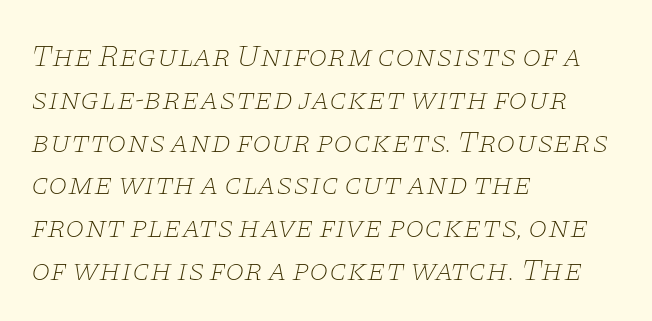
Q: Is the text bold? A: No.
Q: Is the text italic (slanted)? A: Yes, it leans right by about 11 degrees.
Q: Is the typeface a serif or a sans-serif typeface? A: Serif.
Q: Is the text underlined? A: No.
Q: How is the paragraph aligned? A: Left-aligned.
Q: Is the spacing between letters normal or unusually wide? A: Normal.
Q: Is the spacing between lines tight, normal or loose? A: Normal.
Q: Width (condensed, normal, or wide)? A: Wide.
Q: Stroke contrast? A: Low.
Q: x-height? A: Large.
Q: Monospaced? A: No.
